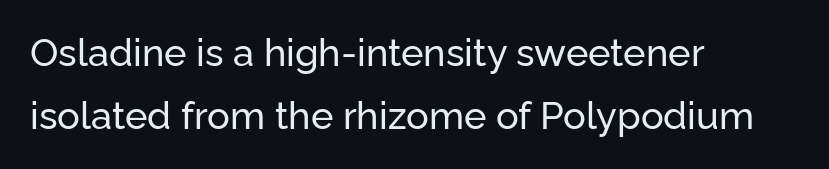
Q: Is the text italic (slanted)? A: No, it is upright.
Q: Is the typeface a serif or a sans-serif typeface? A: Sans-serif.
Q: Is the text underlined? A: No.
Q: How is the paragraph aligned? A: Left-aligned.
Q: Is the spacing between letters normal or unusually wide? A: Normal.
Q: Is the spacing between lines tight, normal or loose? A: Normal.
Q: Width (condensed, normal, or wide)? A: Normal.
Q: Stroke contrast? A: Low.
Q: x-height? A: Medium.
Q: Monospaced? A: No.
